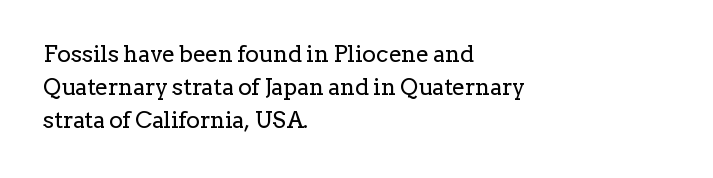
The image shows 23 px text type, upright; set left-aligned, normal line spacing (1.44x), normal letter spacing, not underlined.
